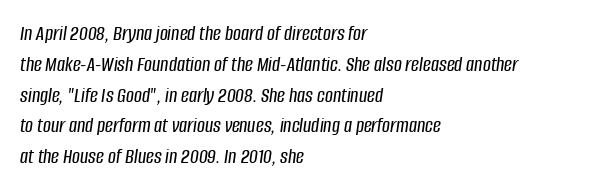
{"italic": "yes", "lean": "right", "slant_degrees": 8, "underline": "no", "align": "left", "line_spacing": "normal", "line_spacing_ratio": 1.4, "letter_spacing": "normal", "letter_spacing_em": 0.0, "glyph_px": 22}
